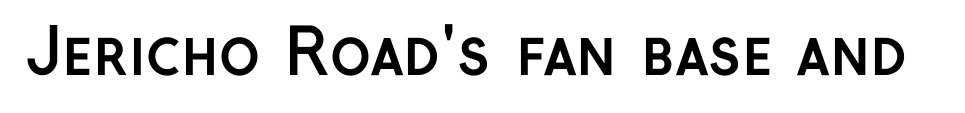
Q: Is the text bold? A: Yes.
Q: Is the text italic (slanted)? A: No, it is upright.
Q: Is the typeface a serif or a sans-serif typeface? A: Sans-serif.
Q: Is the text underlined? A: No.
Q: Is the spacing between letters normal or unusually wide? A: Normal.
Q: Width (condensed, normal, or wide)? A: Normal.
Q: Stroke contrast? A: Low.
Q: x-height? A: Medium.
Q: Monospaced? A: No.
